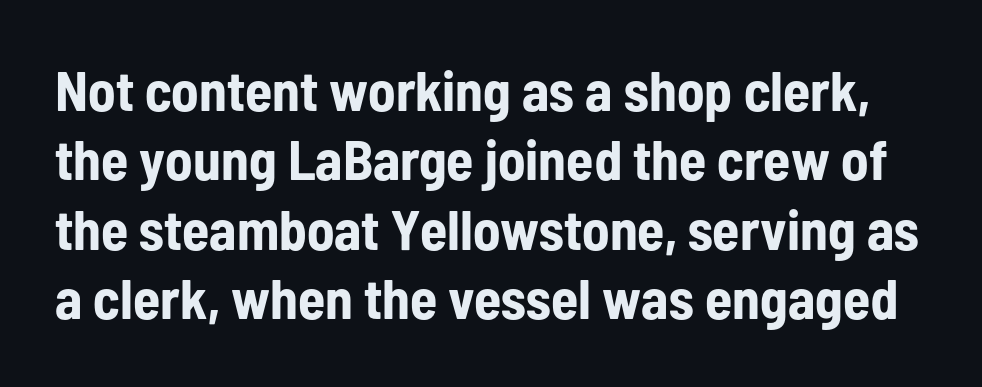
Strokes here are thick enough to call this a true bold. Character widths vary here, with narrow letters taking less room than wide ones. This is sans-serif lettering, the kind often seen on screens and signage. Ascenders rise straight up at ninety degrees. Words float on clear page, feet unadorned. The passage shown has conventional tracking throughout.
